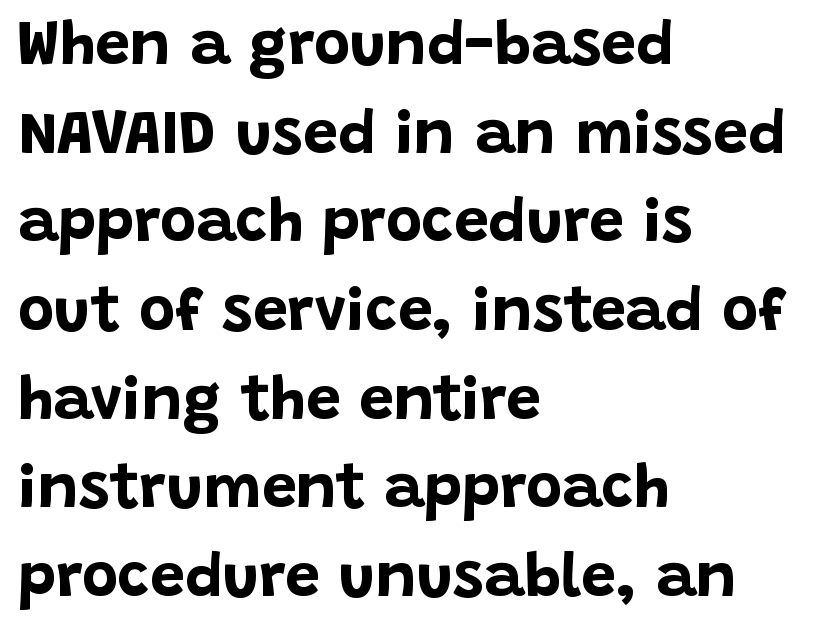
Q: Is the text bold? A: Yes.
Q: Is the text italic (slanted)? A: No, it is upright.
Q: Is the typeface a serif or a sans-serif typeface? A: Sans-serif.
Q: Is the text underlined? A: No.
Q: How is the paragraph aligned? A: Left-aligned.
Q: Is the spacing between letters normal or unusually wide? A: Normal.
Q: Is the spacing between lines tight, normal or loose? A: Normal.
Q: Width (condensed, normal, or wide)? A: Normal.
Q: Stroke contrast? A: Low.
Q: x-height? A: Large.
Q: Monospaced? A: No.
